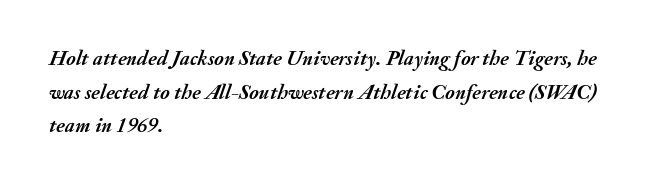
{"italic": "yes", "lean": "right", "slant_degrees": 20, "bold": "yes", "underline": "no", "align": "left", "line_spacing": "normal", "line_spacing_ratio": 1.6, "letter_spacing": "normal", "letter_spacing_em": 0.0, "glyph_px": 21}
